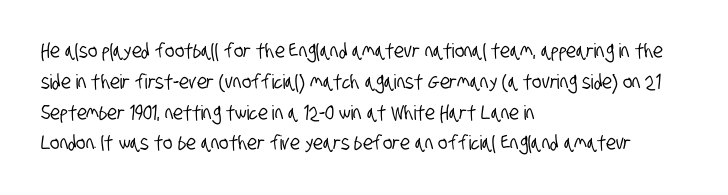
Q: Is the text underlined? A: No.
Q: How is the paragraph aligned? A: Left-aligned.
Q: Is the spacing between letters normal or unusually wide? A: Normal.
Q: Is the spacing between lines tight, normal or loose? A: Normal.
